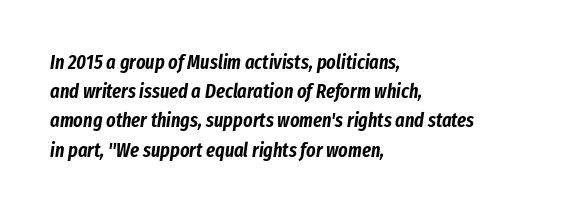
Q: Is the text italic (slanted)? A: Yes, it leans right by about 8 degrees.
Q: Is the text underlined? A: No.
Q: How is the paragraph aligned? A: Left-aligned.
Q: Is the spacing between letters normal or unusually wide? A: Normal.
Q: Is the spacing between lines tight, normal or loose? A: Normal.
